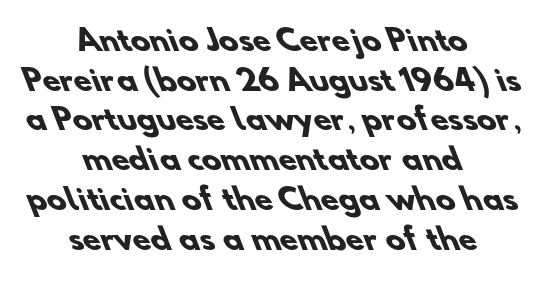
Q: Is the text bold? A: Yes.
Q: Is the typeface a serif or a sans-serif typeface? A: Sans-serif.
Q: Is the text underlined? A: No.
Q: How is the paragraph aligned? A: Centered.
Q: Is the spacing between letters normal or unusually wide? A: Normal.
Q: Is the spacing between lines tight, normal or loose? A: Normal.
Q: Width (condensed, normal, or wide)? A: Normal.
Q: Stroke contrast? A: Low.
Q: x-height? A: Small.
Q: Monospaced? A: No.
